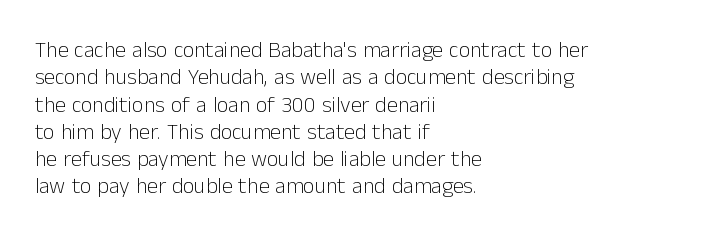
Rendered with straight, roman letterforms. Weight: not bold — regular or lighter. Words appear dense and cohesive because spacing is normal. Horizontal alignment here is leftward, the default for most running prose. A clean baseline with only descenders dipping below it.
